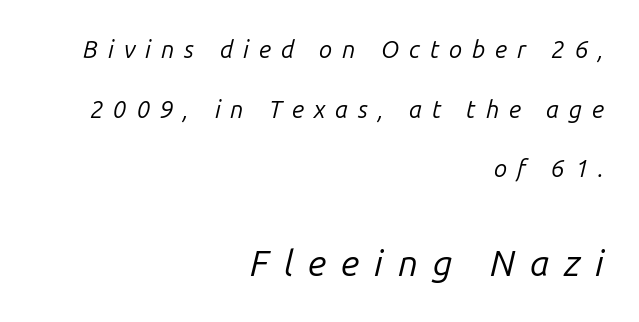
The image shows 36 px regular-weight type, italic (leaning right); set right-aligned, loose line spacing (2.48x), unusually wide letter spacing (+0.41 em), not underlined; the second (bottom) block is 1.5x larger; low stroke contrast and a medium x-height.
